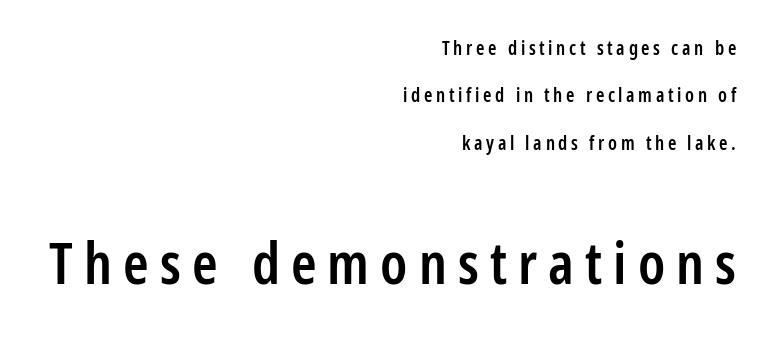
Q: Is the text bold? A: Semi-bold.
Q: Is the text italic (slanted)? A: No, it is upright.
Q: Is the typeface a serif or a sans-serif typeface? A: Sans-serif.
Q: Is the text underlined? A: No.
Q: How is the paragraph aligned? A: Right-aligned.
Q: Is the spacing between lines tight, normal or loose? A: Loose.
Q: Which block of text is set in a larger size, the first (top) or the second (bottom)? A: The second (bottom) one.
Q: Width (condensed, normal, or wide)? A: Condensed.
Q: Stroke contrast? A: Low.
Q: x-height? A: Medium.
Q: Monospaced? A: No.
